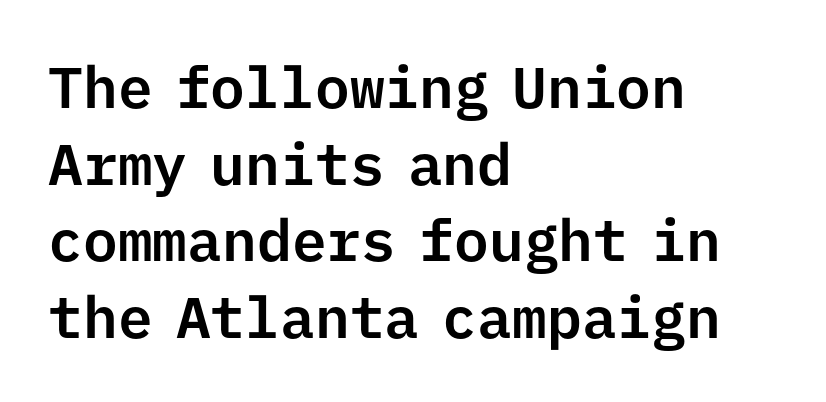
{"serif": "no", "italic": "no", "width": "normal", "stroke_contrast": "low", "x_height": "medium", "monospaced": "yes", "underline": "no", "align": "left", "line_spacing": "normal", "line_spacing_ratio": 1.32, "letter_spacing": "normal", "letter_spacing_em": 0.0, "glyph_px": 58}
